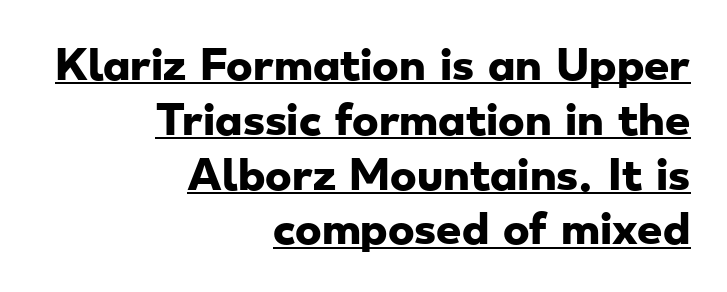
{"serif": "no", "bold": "yes", "weight": "heavy", "width": "wide", "stroke_contrast": "low", "x_height": "small", "monospaced": "no", "underline": "yes", "align": "right", "line_spacing": "normal", "line_spacing_ratio": 1.37, "letter_spacing": "normal", "letter_spacing_em": 0.0, "glyph_px": 40}
